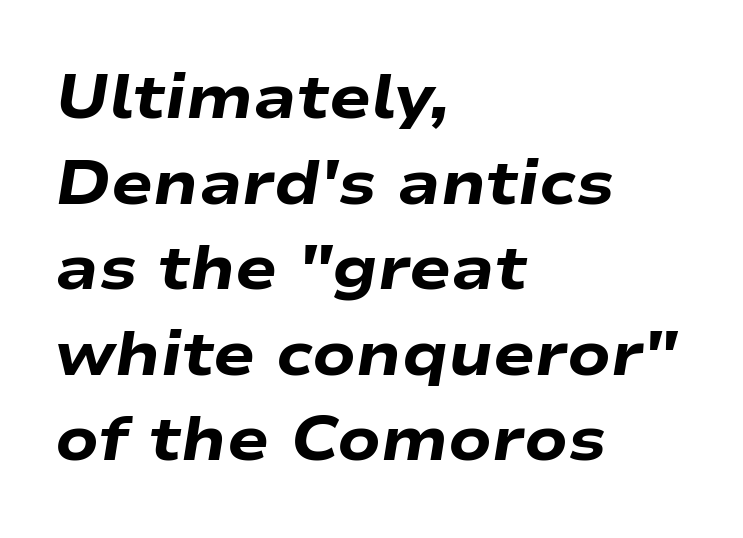
The vertical gap from one line to the next is medium. How are the letters spaced? Ordinarily, with no added tracking. Bare-footed words on every line. Stroke thickness is high; the sample reads as a true bold.
